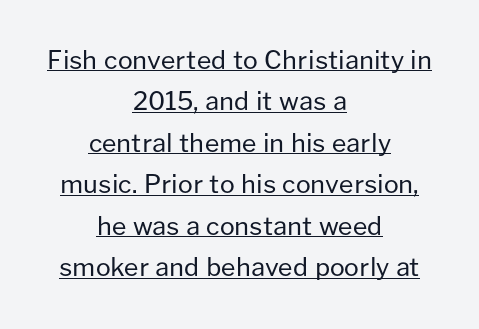
Q: Is the text bold? A: No.
Q: Is the text italic (slanted)? A: No, it is upright.
Q: Is the text underlined? A: Yes.
Q: How is the paragraph aligned? A: Centered.
Q: Is the spacing between letters normal or unusually wide? A: Normal.
Q: Is the spacing between lines tight, normal or loose? A: Normal.
